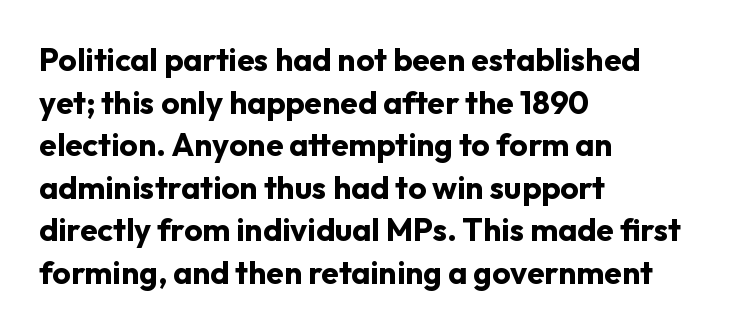
The image shows 32 px bold sans-serif type, upright; set left-aligned, normal line spacing (1.33x), normal letter spacing, not underlined; low stroke contrast and a medium x-height.
